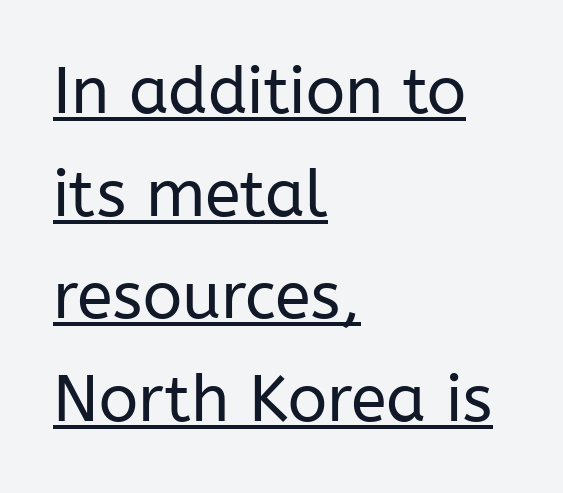
Q: Is the text bold? A: No.
Q: Is the text italic (slanted)? A: No, it is upright.
Q: Is the typeface a serif or a sans-serif typeface? A: Sans-serif.
Q: Is the text underlined? A: Yes.
Q: How is the paragraph aligned? A: Left-aligned.
Q: Is the spacing between letters normal or unusually wide? A: Normal.
Q: Is the spacing between lines tight, normal or loose? A: Normal.
Q: Width (condensed, normal, or wide)? A: Normal.
Q: Stroke contrast? A: Low.
Q: x-height? A: Medium.
Q: Monospaced? A: No.
